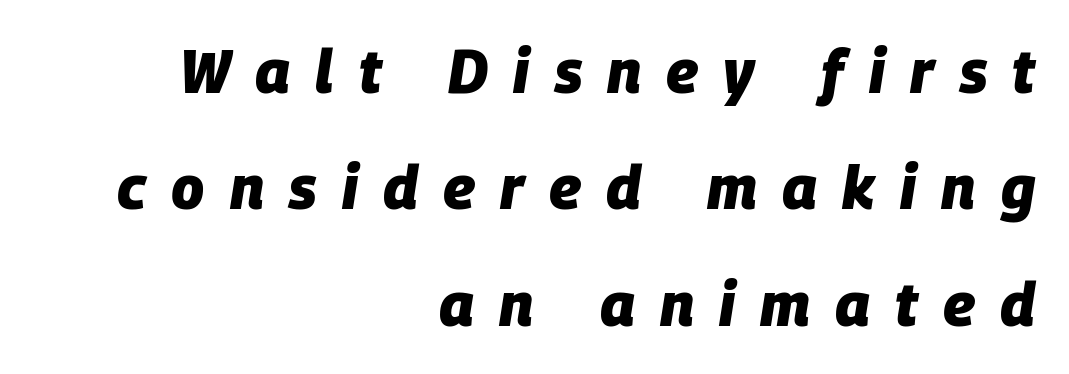
{"italic": "yes", "lean": "right", "slant_degrees": 9, "bold": "yes", "weight": "heavy", "width": "normal", "stroke_contrast": "low", "x_height": "large", "monospaced": "no", "underline": "no", "align": "right", "line_spacing": "loose", "line_spacing_ratio": 1.94, "letter_spacing": "wide", "letter_spacing_em": 0.42, "glyph_px": 60}
